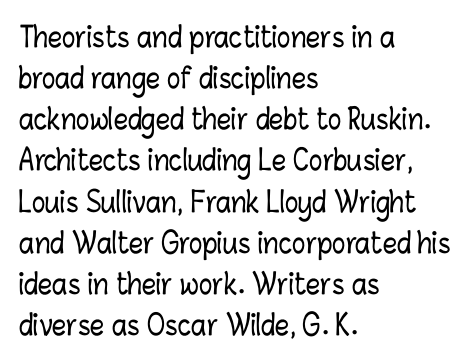
{"italic": "no", "width": "condensed", "stroke_contrast": "low", "x_height": "medium", "monospaced": "no", "underline": "no", "align": "left", "line_spacing": "normal", "line_spacing_ratio": 1.47, "letter_spacing": "normal", "letter_spacing_em": 0.0, "glyph_px": 28}
